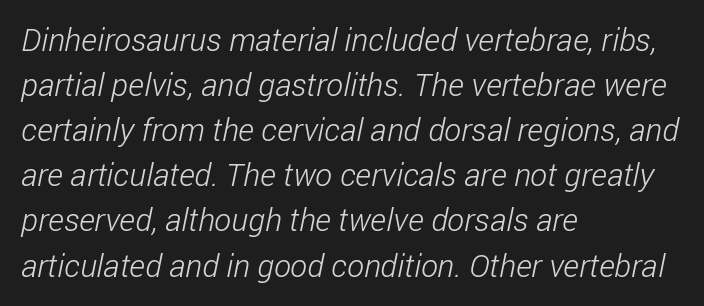
A sans-serif font was chosen for this passage. The space beneath each line is pristine and unruled. Is the letter spacing exaggerated? No — it looks like the ordinary default. This reads as an unemphasized weight, regular at the heaviest. If you drew a ruler down the left edge, every line would touch it.
